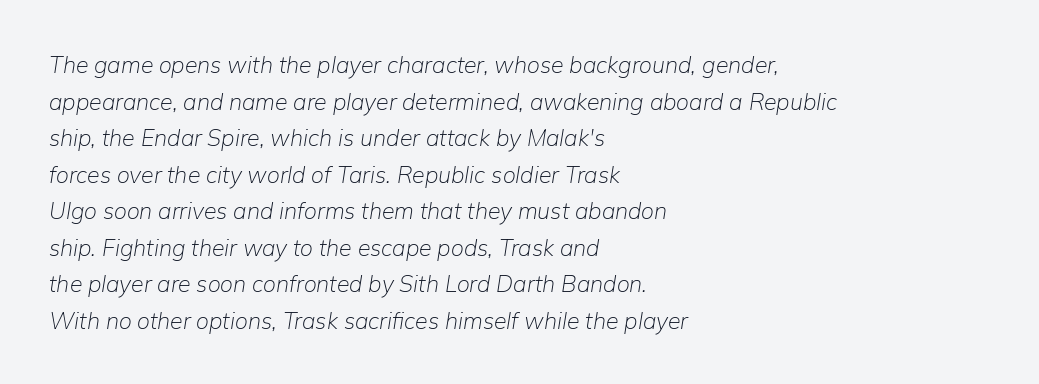
Q: Is the text bold? A: No.
Q: Is the text italic (slanted)? A: Yes, it leans right by about 9 degrees.
Q: Is the text underlined? A: No.
Q: How is the paragraph aligned? A: Left-aligned.
Q: Is the spacing between letters normal or unusually wide? A: Normal.
Q: Is the spacing between lines tight, normal or loose? A: Normal.
